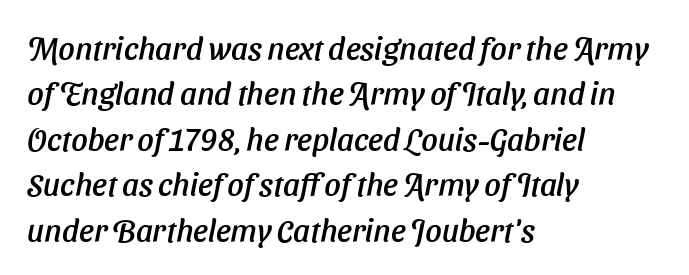
{"italic": "yes", "lean": "right", "slant_degrees": 11, "width": "normal", "stroke_contrast": "low", "x_height": "medium", "monospaced": "no", "underline": "no", "align": "left", "line_spacing": "normal", "line_spacing_ratio": 1.42, "letter_spacing": "normal", "letter_spacing_em": 0.0, "glyph_px": 32}
